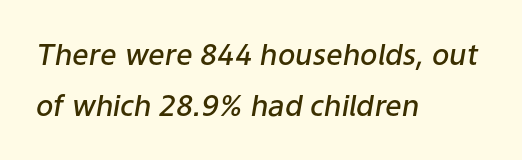
The image shows 29 px semibold type, italic (leaning right); set left-aligned, line spacing 1.76x, normal letter spacing, not underlined; low stroke contrast and a medium x-height.
